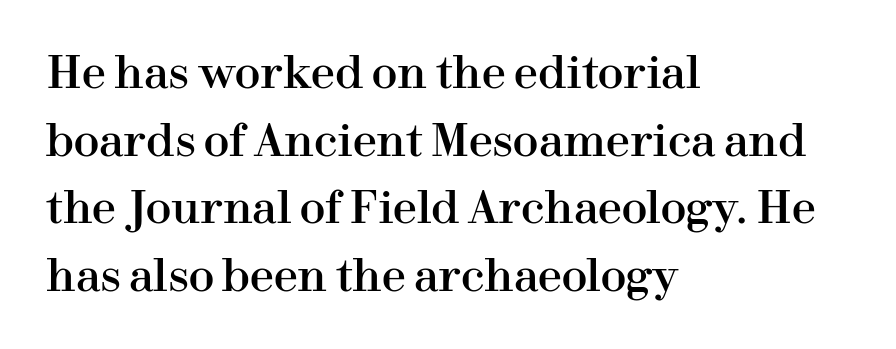
{"serif": "yes", "italic": "no", "width": "normal", "stroke_contrast": "high", "x_height": "medium", "monospaced": "no", "underline": "no", "align": "left", "line_spacing": "normal", "line_spacing_ratio": 1.57, "letter_spacing": "normal", "letter_spacing_em": 0.0, "glyph_px": 43}
